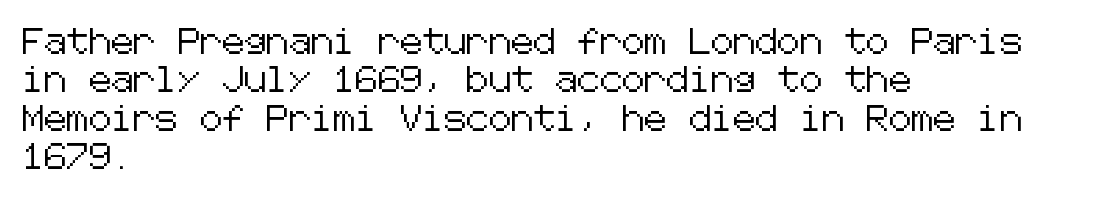
{"italic": "no", "underline": "no", "align": "left", "line_spacing": "normal", "line_spacing_ratio": 1.54, "letter_spacing": "normal", "letter_spacing_em": 0.0, "glyph_px": 25}
